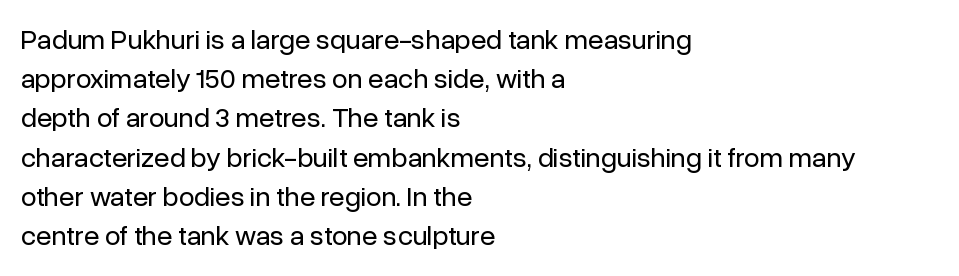
{"serif": "no", "italic": "no", "bold": "no", "weight": "regular", "width": "normal", "stroke_contrast": "low", "x_height": "medium", "monospaced": "no", "underline": "no", "align": "left", "line_spacing": "normal", "line_spacing_ratio": 1.4, "letter_spacing": "normal", "letter_spacing_em": 0.0, "glyph_px": 28}
